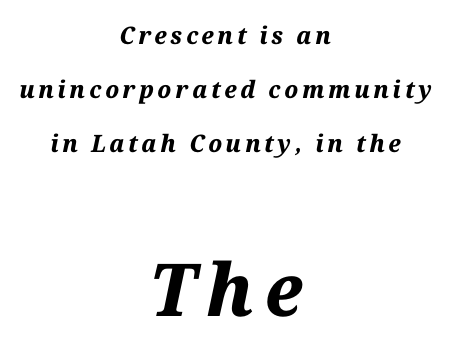
The image shows 73 px bold type, italic (leaning right); set centered, loose line spacing (2.24x), not underlined; the second (bottom) block is 3.04x larger; medium stroke contrast and a medium x-height.
